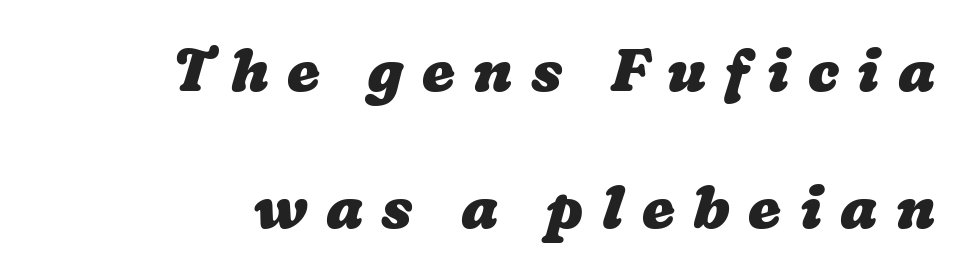
Caption: expanded tracking, letters set apart. The ragged edge is on the left, which tells us the setting is flush right. A great deal of white space separates one row of letters from the next. Its strokes are broad and dark, the hallmark of bold type.
